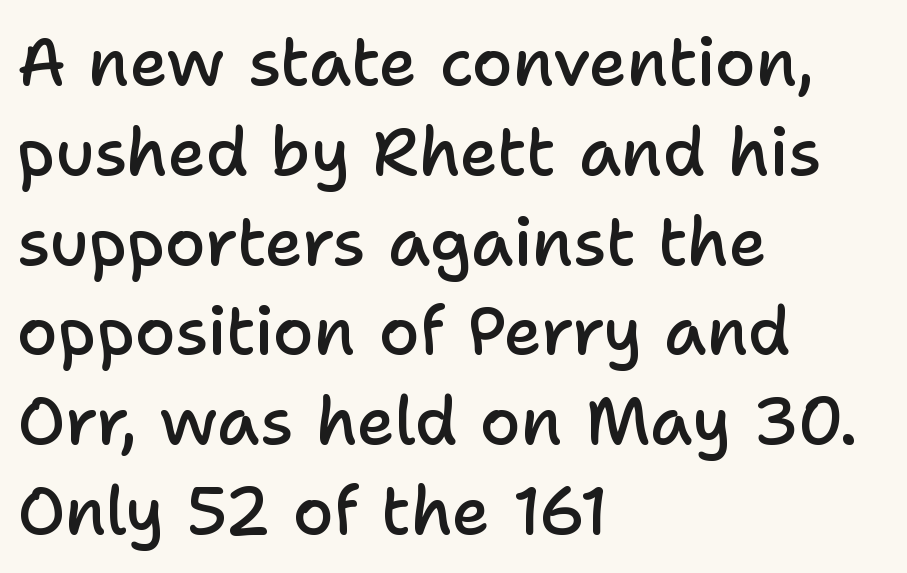
The letters advance in unequal steps, a hallmark of proportional type. The words here are not underlined. Tracking here is standard; glyphs follow each other at the usual distance. This is the in-between weight designers call semibold or demi. What's the leading like? Ordinary, nothing unusual.
